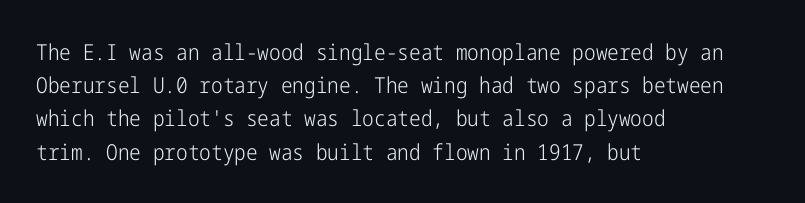
Tall strokes in this sample are plumb rather than angled. Weight: regular or lighter. Tracking value appears to be zero — textbook default spacing. The passage shown stacks its lines at a standard gap. The lines in this sample share a left origin and differ only in where they stop. Anything drawn beneath the words? Only blank space.
